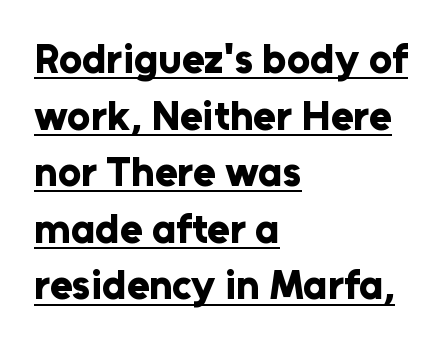
Q: Is the text bold? A: Yes.
Q: Is the text italic (slanted)? A: No, it is upright.
Q: Is the typeface a serif or a sans-serif typeface? A: Sans-serif.
Q: Is the text underlined? A: Yes.
Q: How is the paragraph aligned? A: Left-aligned.
Q: Is the spacing between letters normal or unusually wide? A: Normal.
Q: Is the spacing between lines tight, normal or loose? A: Normal.
Q: Width (condensed, normal, or wide)? A: Normal.
Q: Stroke contrast? A: Low.
Q: x-height? A: Medium.
Q: Monospaced? A: No.
